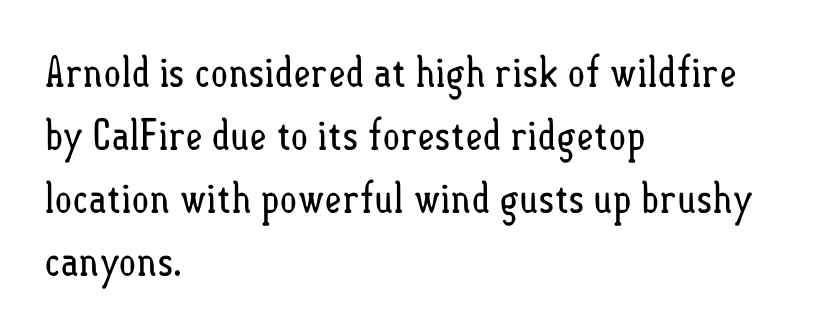
The image shows 42 px regular-weight, condensed type, upright; set left-aligned, normal line spacing (1.5x), normal letter spacing, not underlined; low stroke contrast and a small x-height.
